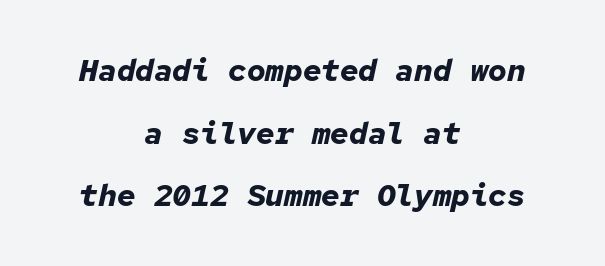
{"italic": "yes", "lean": "right", "slant_degrees": 12, "bold": "yes", "weight": "bold", "width": "normal", "stroke_contrast": "low", "x_height": "medium", "monospaced": "yes", "underline": "no", "align": "center", "line_spacing": "loose", "line_spacing_ratio": 2.02, "letter_spacing": "normal", "letter_spacing_em": 0.0, "glyph_px": 31}
